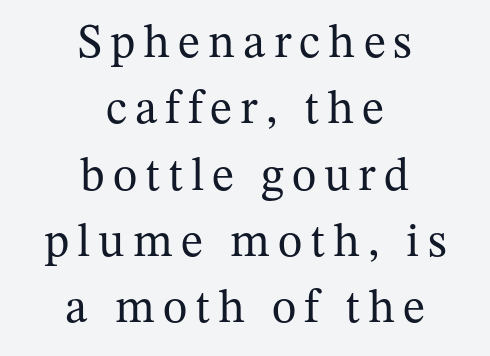
Note the varied advance widths — an 'i' is clearly narrower than an 'm'. In terms of posture, this sample is upright. Descenders hang freely into open space. Each stroke keeps to a modest, everyday thickness or less. Typeset on center — no edge is straight. Regarding serifs, this sample has them.
